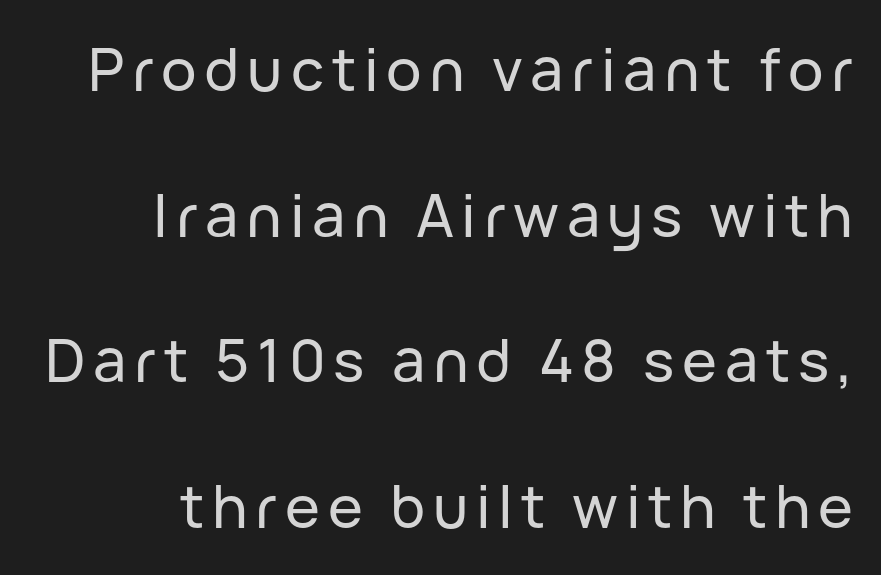
The image shows 59 px sans-serif type, upright; set right-aligned, loose line spacing (2.47x), not underlined; low stroke contrast and a medium x-height.
